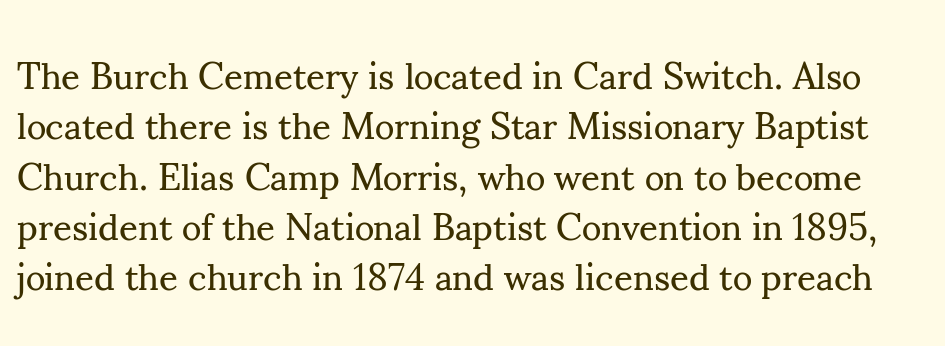
{"serif": "yes", "italic": "no", "bold": "no", "weight": "regular", "width": "normal", "stroke_contrast": "medium", "x_height": "small", "monospaced": "no", "underline": "no", "line_spacing": "normal", "line_spacing_ratio": 1.36, "letter_spacing": "normal", "letter_spacing_em": 0.0, "glyph_px": 37}
